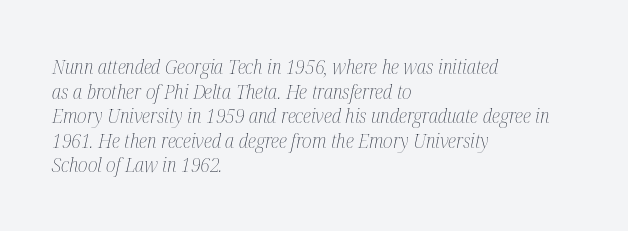
{"italic": "yes", "lean": "right", "slant_degrees": 12, "bold": "no", "underline": "no", "align": "left", "line_spacing_ratio": 1.23, "letter_spacing": "normal", "letter_spacing_em": 0.0, "glyph_px": 20}
